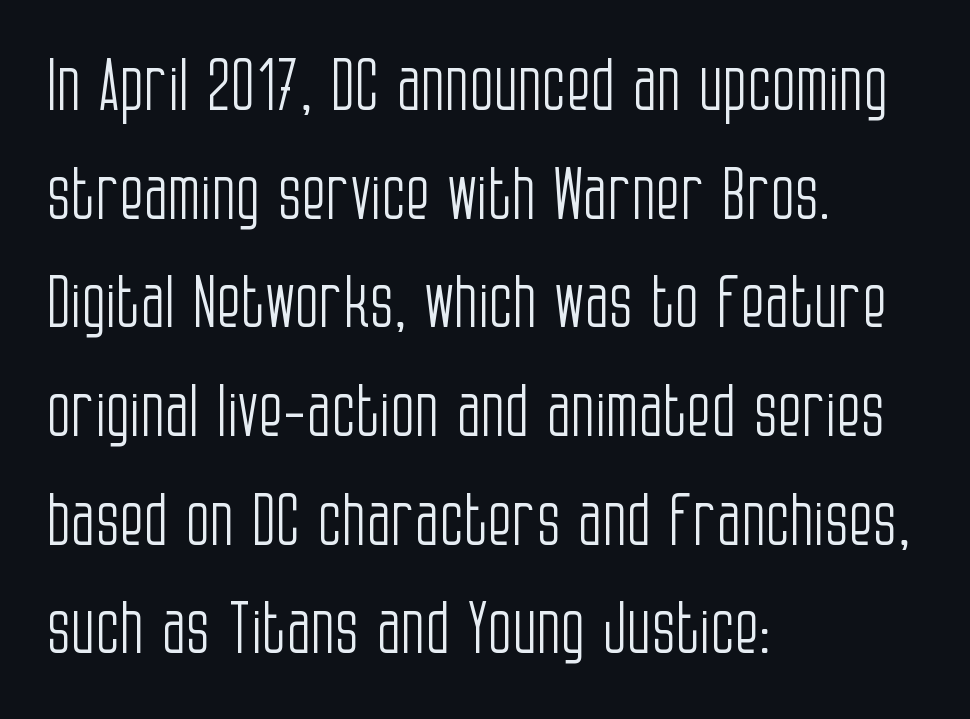
The image shows 71 px light, condensed sans-serif type, upright; set left-aligned, normal line spacing (1.53x), normal letter spacing, not underlined; low stroke contrast and a large x-height.
